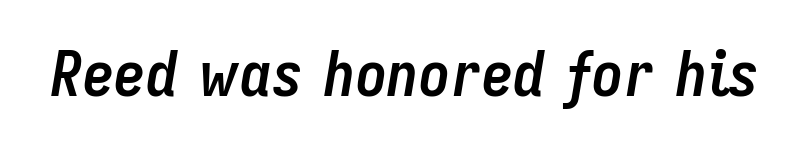
The image shows 63 px semibold, condensed type, italic (leaning right); set normal letter spacing, not underlined; low stroke contrast and a medium x-height.
